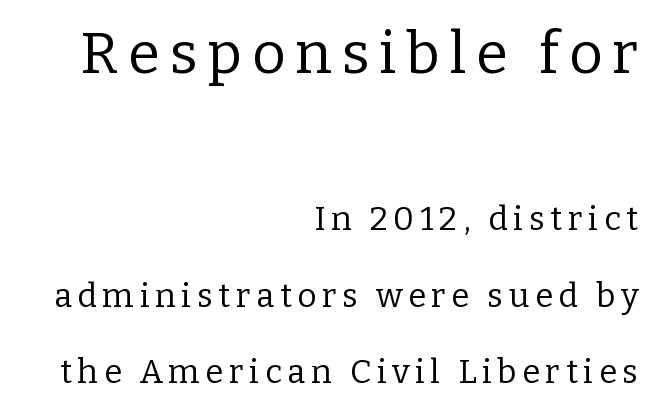
Layout note: lines flush right. Descenders hang freely into open space. Does the leading feel generous? Absolutely, it's lavish. Look at the glyph heights: the upper group is clearly the bigger setting.
